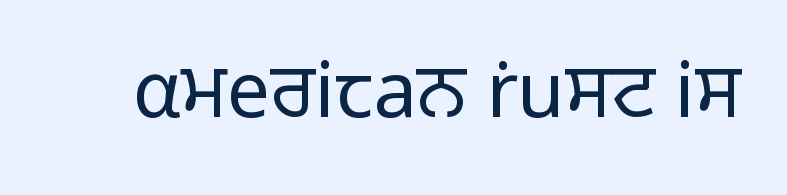
The passage shown has conventional tracking throughout. Each letter keeps its own natural width here, so spacing adapts to shape. Any mark beneath the type? The region is blank. Stroke thickness stays within the range of a standard reading face or lighter. In terms of letterform style, serifs are entirely absent. Nope, not italic — everything's standing straight.
